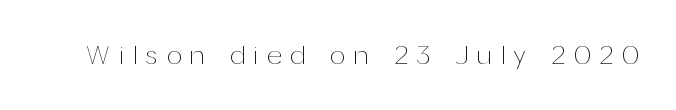
Rule under the text: the space is simply empty. The face used here is rendered with a markedly widened letterfit. Does the lettering tilt? It doesn't — this is upright. Letters have the restrained weight of plain body copy at most.
